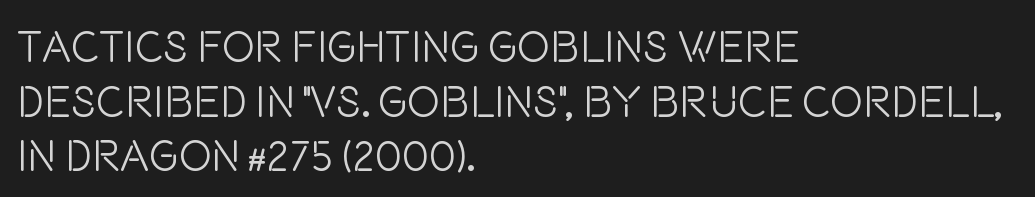
Q: Is the text bold? A: No.
Q: Is the text italic (slanted)? A: No, it is upright.
Q: Is the typeface a serif or a sans-serif typeface? A: Sans-serif.
Q: Is the text underlined? A: No.
Q: How is the paragraph aligned? A: Left-aligned.
Q: Is the spacing between letters normal or unusually wide? A: Normal.
Q: Width (condensed, normal, or wide)? A: Condensed.
Q: Stroke contrast? A: Low.
Q: x-height? A: Large.
Q: Monospaced? A: No.
